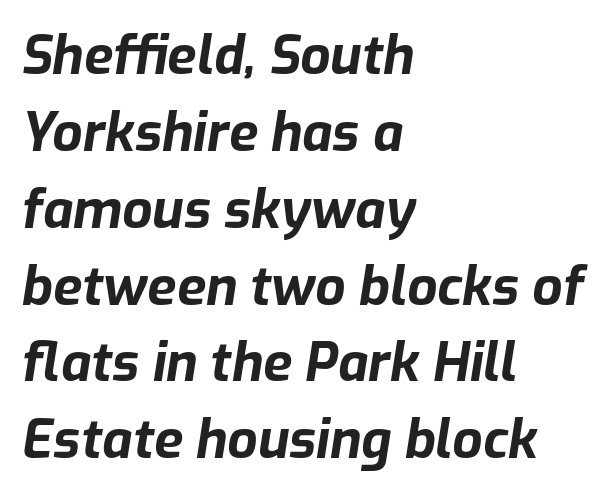
Any mark beneath the type? The region is blank. Notice how thick the strokes are: this is what a full bold looks like. Summary of vertical rhythm: regular, with standard interline spacing. Compared with ordinary roman type, these characters are visibly tilted. A typesetter would call this zero additional tracking. Looks like regular typesetting: each glyph gets only the width it needs.
